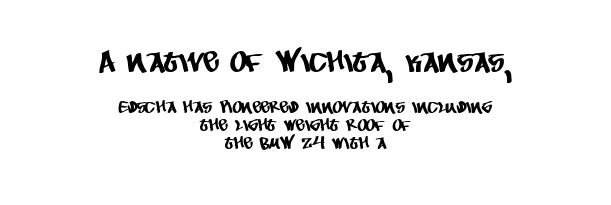
Q: Is the typeface a serif or a sans-serif typeface? A: Sans-serif.
Q: Is the text underlined? A: No.
Q: How is the paragraph aligned? A: Centered.
Q: Is the spacing between letters normal or unusually wide? A: Normal.
Q: Is the spacing between lines tight, normal or loose? A: Tight.
Q: Which block of text is set in a larger size, the first (top) or the second (bottom)? A: The first (top) one.
Q: Width (condensed, normal, or wide)? A: Condensed.
Q: Stroke contrast? A: Low.
Q: x-height? A: Large.
Q: Monospaced? A: No.
